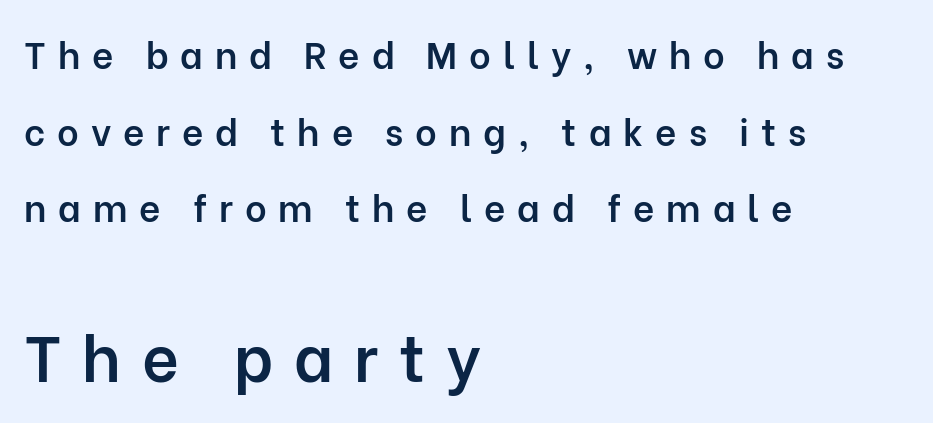
Q: Is the text bold? A: Semi-bold.
Q: Is the text italic (slanted)? A: No, it is upright.
Q: Is the typeface a serif or a sans-serif typeface? A: Sans-serif.
Q: Is the text underlined? A: No.
Q: How is the paragraph aligned? A: Left-aligned.
Q: Is the spacing between letters normal or unusually wide? A: Unusually wide.
Q: Is the spacing between lines tight, normal or loose? A: Loose.
Q: Which block of text is set in a larger size, the first (top) or the second (bottom)? A: The second (bottom) one.
Q: Width (condensed, normal, or wide)? A: Normal.
Q: Stroke contrast? A: Low.
Q: x-height? A: Medium.
Q: Monospaced? A: No.
